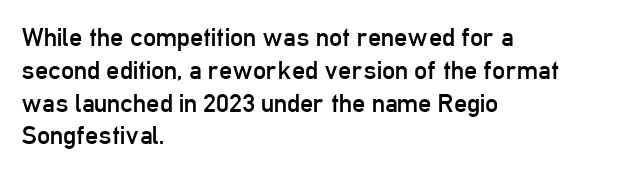
Check the space under the baseline: it is left empty. Posture: upright roman. Is the type heavy? It reads as light-to-regular instead. One-word summary of the alignment: left. The line-height multiplier appears to be the usual default.
